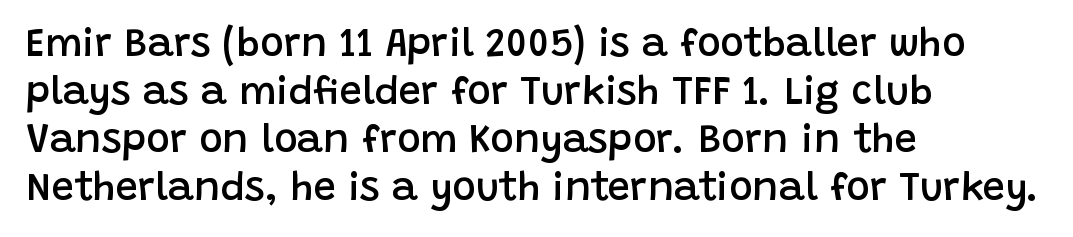
Q: Is the text bold? A: Semi-bold.
Q: Is the text italic (slanted)? A: No, it is upright.
Q: Is the typeface a serif or a sans-serif typeface? A: Sans-serif.
Q: Is the text underlined? A: No.
Q: How is the paragraph aligned? A: Left-aligned.
Q: Is the spacing between letters normal or unusually wide? A: Normal.
Q: Width (condensed, normal, or wide)? A: Normal.
Q: Stroke contrast? A: Low.
Q: x-height? A: Large.
Q: Monospaced? A: No.
